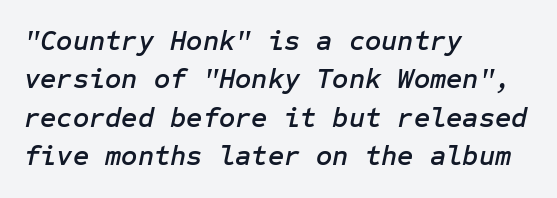
Does the lettering tilt? It does — this is italic. Reading down the block, your eye returns to a fixed left position each line. One glance says typical: line gaps are just what's usual. Standard letterfit; no display-style spreading of the glyphs. Glance below the letters and you will spot only blank space.
